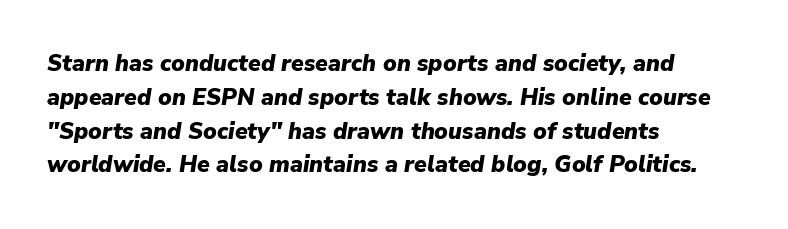
It's the slanting kind of type. Students, this is bold: see how much ink each stroke carries. The rendering keeps characters at their native spacing. Vertical spacing — default. Descenders hang freely into open space. Teacher's note: observe the even left margin — that is flush-left alignment.
